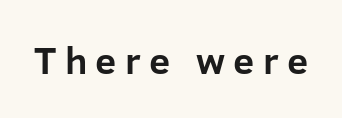
In terms of posture, this sample is upright. Serifs: no, the terminals of the letterforms are clean. The type is letterspaced generously, with wide tracking. Underline: absent. The passage shown is typed in a proportional face where columns would drift. These words are printed bold, with thick strokes throughout.
